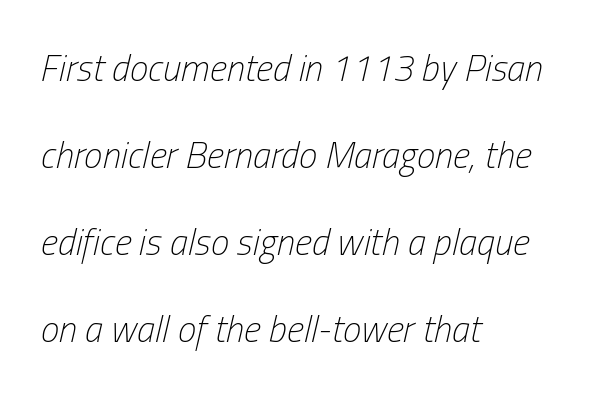
The image shows 37 px light, condensed type, italic (leaning right); set left-aligned, loose line spacing (2.35x), normal letter spacing, not underlined; low stroke contrast and a medium x-height.
